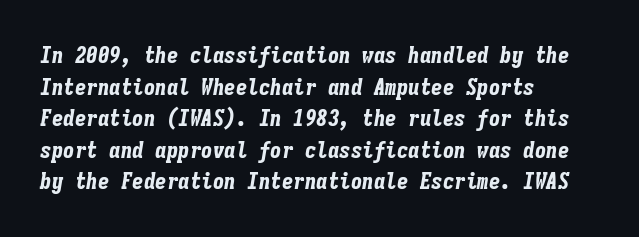
Emphasis-style slanted type is in use. Short and long lines alike share a common starting point at left. Quick note: interline space is typical. A full-strength bold gives these letters their thick strokes.
